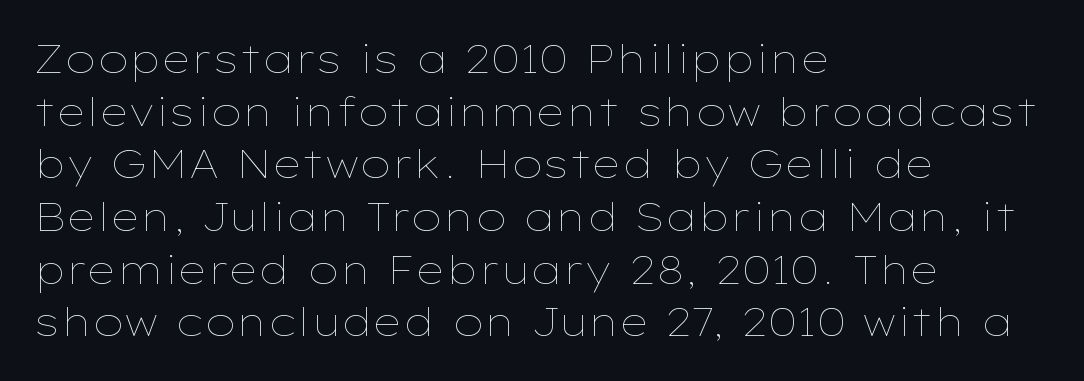
Q: Is the text bold? A: No.
Q: Is the text italic (slanted)? A: No, it is upright.
Q: Is the text underlined? A: No.
Q: How is the paragraph aligned? A: Left-aligned.
Q: Is the spacing between letters normal or unusually wide? A: Normal.
Q: Is the spacing between lines tight, normal or loose? A: Normal.
Q: Width (condensed, normal, or wide)? A: Wide.
Q: Stroke contrast? A: Low.
Q: x-height? A: Medium.
Q: Monospaced? A: No.
